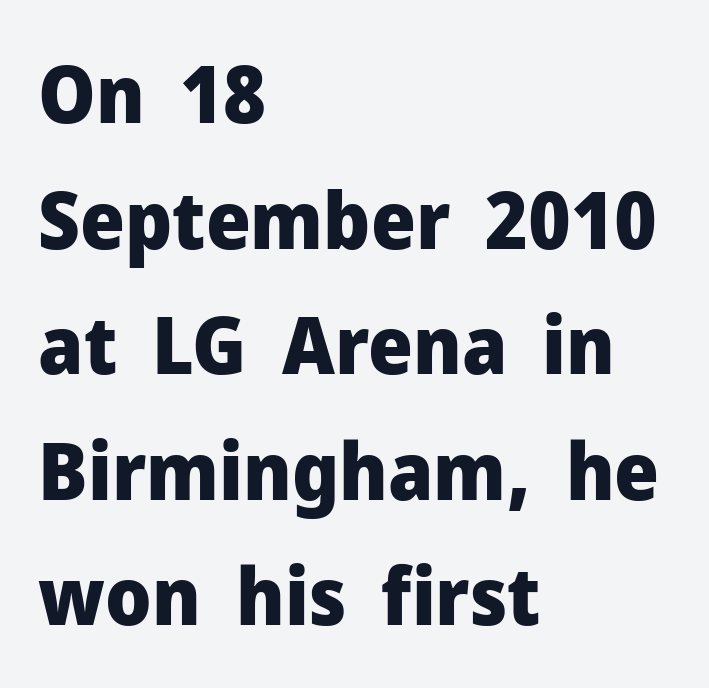
The image shows 79 px heavy sans-serif type, upright; set left-aligned, normal line spacing (1.59x), normal letter spacing, not underlined; low stroke contrast and a medium x-height.
